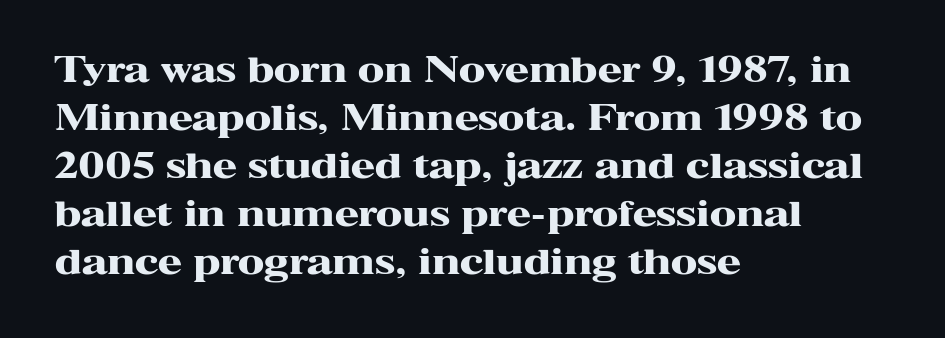
Every row of glyphs begins at an identical x-position on the left. Descenders hang freely into open space. Each letter keeps its own natural width here, so spacing adapts to shape. Each word holds together tightly as a unit, with standard inter-letter gaps.
